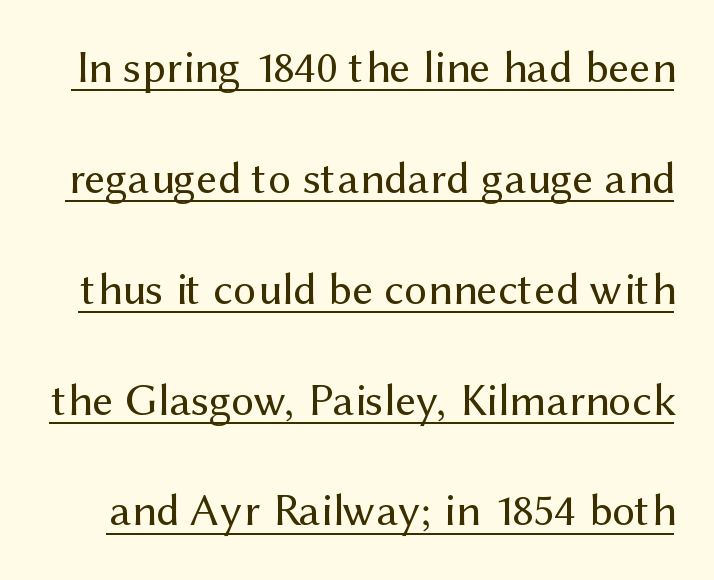
The image shows 46 px regular-weight sans-serif type, upright; set loose line spacing (2.41x), normal letter spacing, underlined; medium stroke contrast and a medium x-height.
